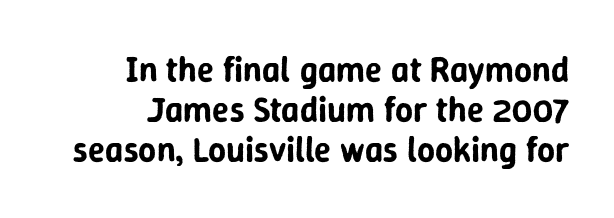
Compared with typical paragraphs, the rows here are closer together. Nope, no serifs anywhere on these letters. Where is the straight margin? On the right. Posture: upright roman.
